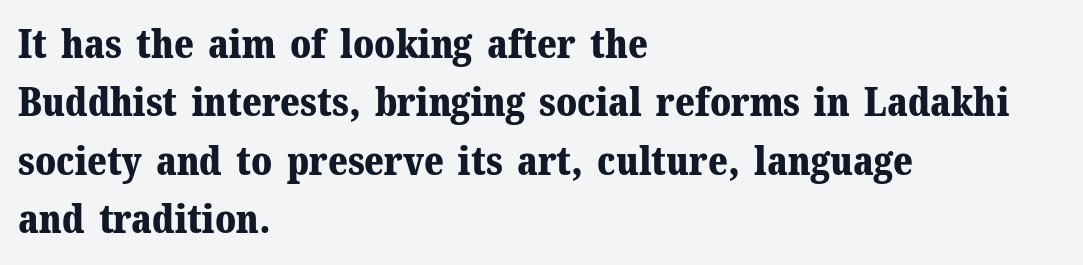
{"serif": "yes", "italic": "no", "bold": "yes", "weight": "bold", "width": "normal", "stroke_contrast": "medium", "x_height": "medium", "monospaced": "no", "underline": "no", "align": "left", "line_spacing": "normal", "line_spacing_ratio": 1.46, "letter_spacing": "normal", "letter_spacing_em": 0.0, "glyph_px": 40}
